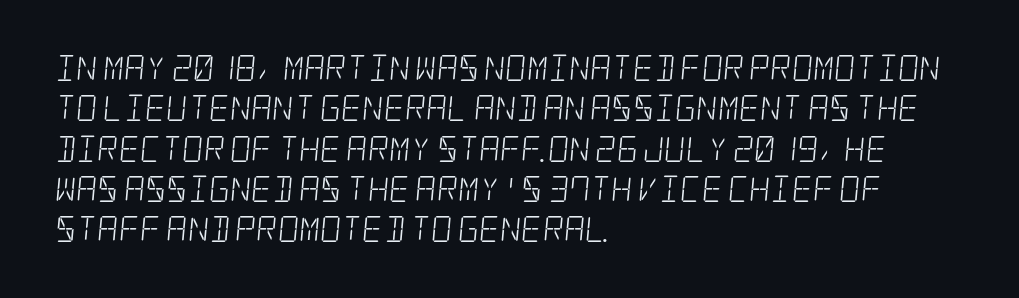
The image shows 26 px text type; set left-aligned, normal line spacing (1.55x), normal letter spacing, not underlined.
